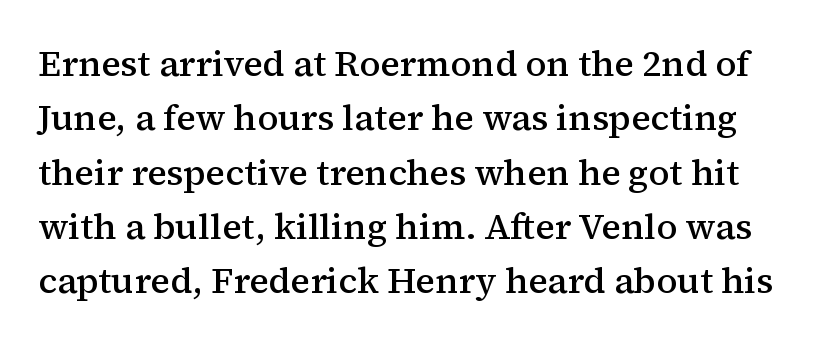
The image shows 36 px semibold serif type, upright; set normal line spacing (1.51x), normal letter spacing, not underlined; medium stroke contrast and a medium x-height.
